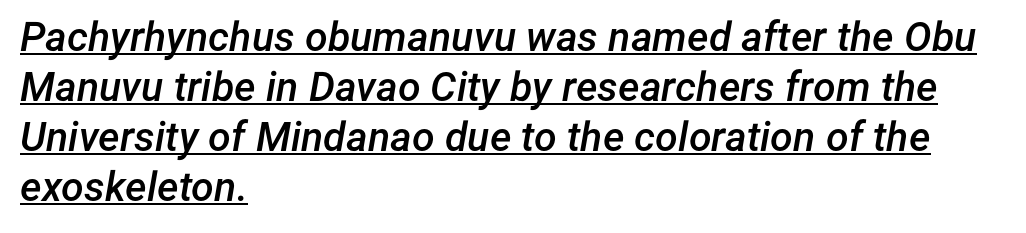
{"italic": "yes", "lean": "right", "slant_degrees": 12, "bold": "semi", "weight": "semibold", "width": "normal", "stroke_contrast": "low", "x_height": "medium", "monospaced": "no", "underline": "yes", "align": "left", "line_spacing_ratio": 1.22, "letter_spacing": "normal", "letter_spacing_em": 0.0, "glyph_px": 41}
